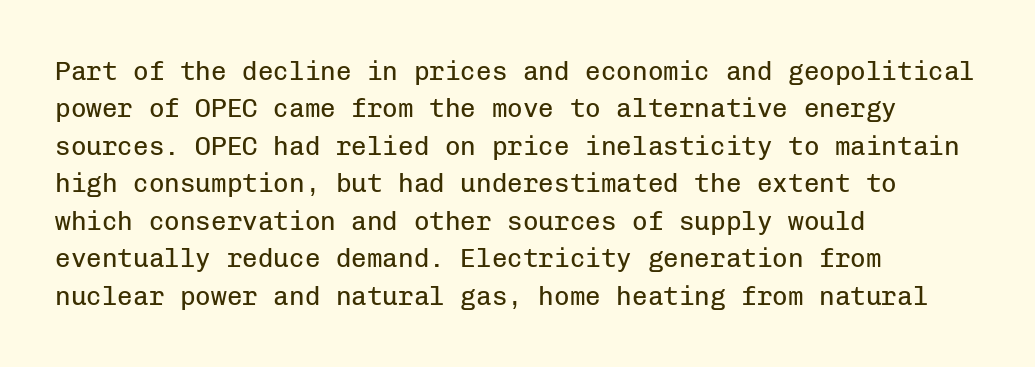
The image shows 26 px text type, upright; set left-aligned, normal line spacing (1.44x), normal letter spacing, not underlined.
